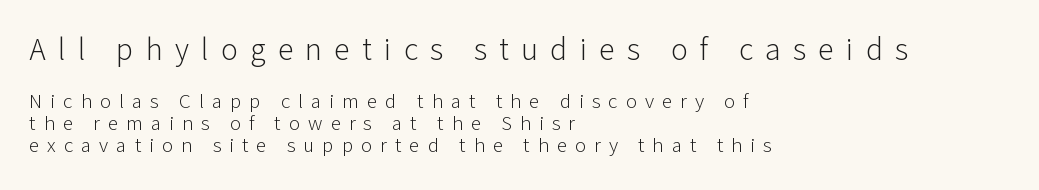
{"serif": "no", "italic": "no", "bold": "no", "weight": "light", "width": "normal", "stroke_contrast": "low", "x_height": "medium", "monospaced": "no", "underline": "no", "align": "left", "line_spacing": "tight", "line_spacing_ratio": 1.05, "letter_spacing": "wide", "letter_spacing_em": 0.38, "larger_block": "first", "size_ratio": 1.52, "glyph_px": 32}
